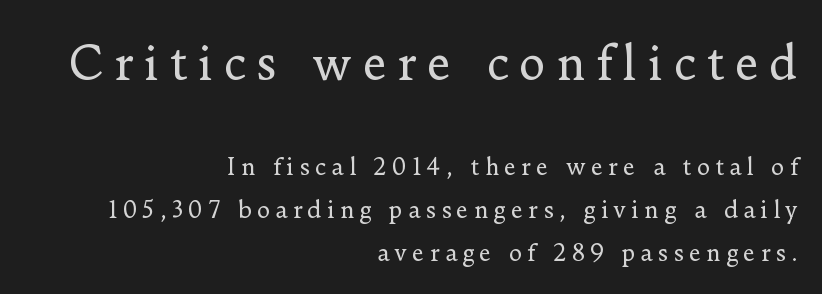
The image shows 46 px regular-weight serif type, upright; set right-aligned, line spacing 1.87x, unusually wide letter spacing (+0.22 em), not underlined; the first (top) block is 2.0x larger; low stroke contrast and a small x-height.
